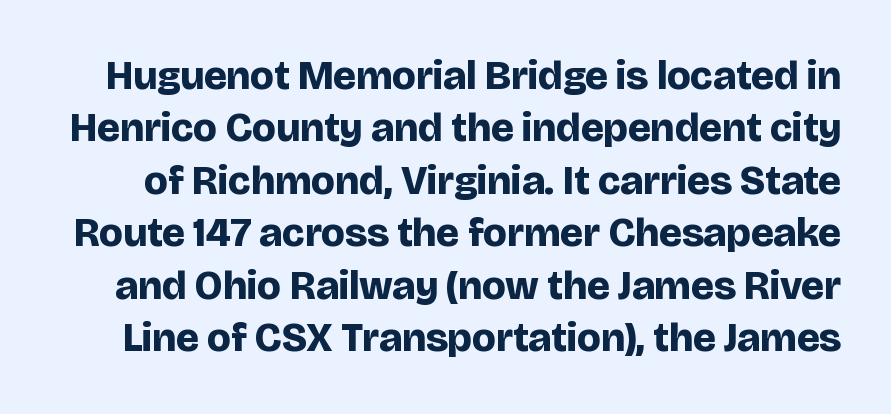
Tracking here is standard; glyphs follow each other at the usual distance. Does the type have serifs? No, each stem ends abruptly. Unmarked baselines from the first word to the last. Looks like regular typesetting: each glyph gets only the width it needs. Ordinary non-slanted type is in use. The strokes are fattened all the way to bold.
